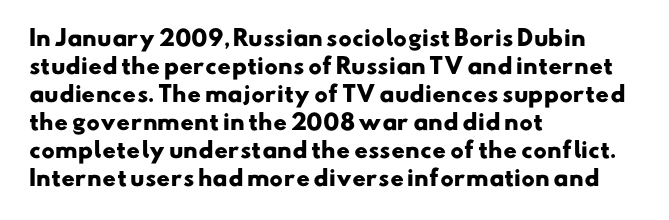
Short and long lines alike share a common starting point at left. Every letter is thick-stroked: bold, no question. Interline gaps are of average width in this sample. Quick note: underline off.
